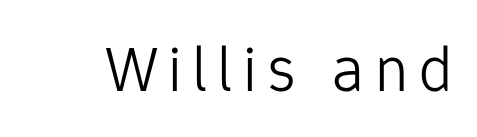
{"serif": "no", "italic": "no", "bold": "no", "weight": "light", "width": "normal", "stroke_contrast": "low", "x_height": "medium", "monospaced": "no", "underline": "no", "glyph_px": 65}
